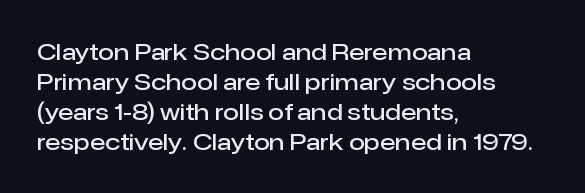
{"italic": "no", "bold": "semi", "underline": "no", "align": "left", "line_spacing": "normal", "line_spacing_ratio": 1.3, "letter_spacing": "normal", "letter_spacing_em": 0.0, "glyph_px": 23}
